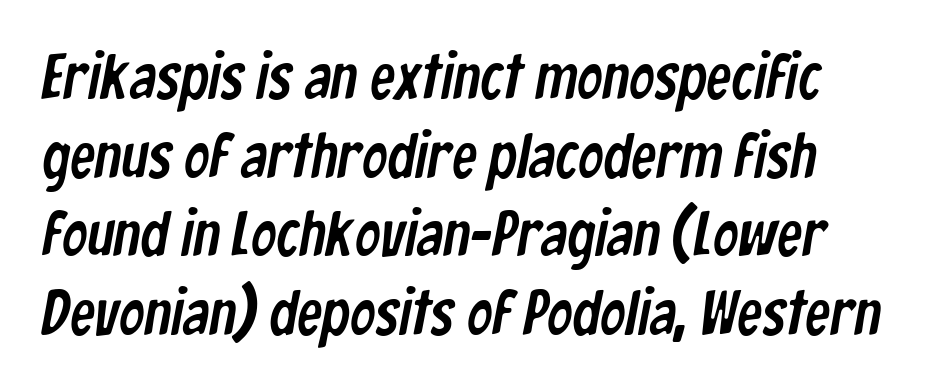
Vertically, the passage feels balanced, rows spaced as you'd expect. Proportional: the letters do not fall into vertical columns. Observe the ordinary spacing: letters are neighbours, not strangers. The designer went with a sans here, leaving each stem footless. Letters rest on an invisible, unmarked baseline.
